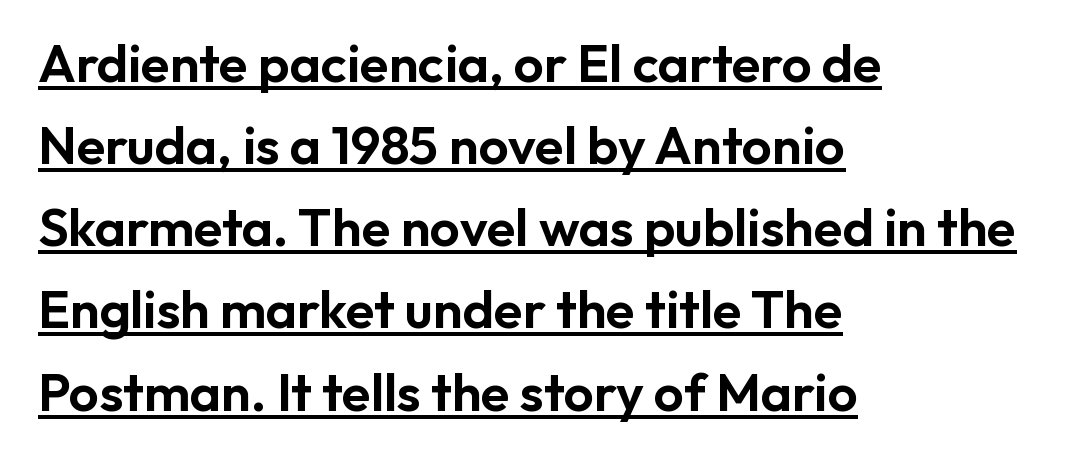
{"serif": "no", "italic": "no", "width": "normal", "stroke_contrast": "low", "x_height": "medium", "monospaced": "no", "underline": "yes", "align": "left", "line_spacing": "normal", "line_spacing_ratio": 1.55, "letter_spacing": "normal", "letter_spacing_em": 0.0, "glyph_px": 53}
